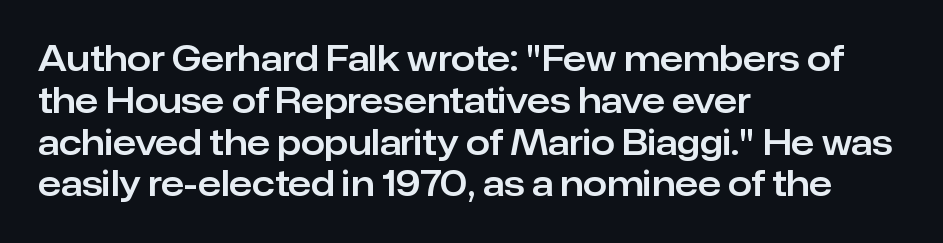
{"serif": "no", "italic": "no", "width": "normal", "stroke_contrast": "low", "x_height": "medium", "monospaced": "no", "underline": "no", "align": "left", "line_spacing_ratio": 1.23, "letter_spacing": "normal", "letter_spacing_em": 0.0, "glyph_px": 34}
